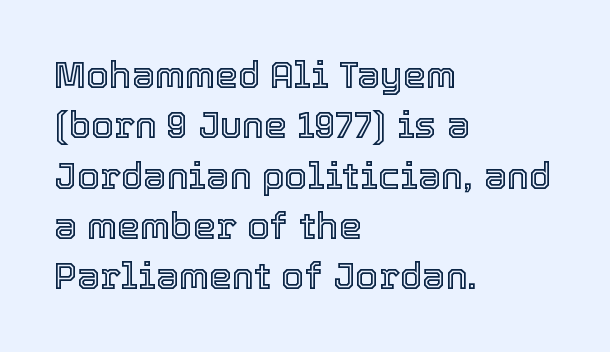
Q: Is the text italic (slanted)? A: No, it is upright.
Q: Is the text underlined? A: No.
Q: How is the paragraph aligned? A: Left-aligned.
Q: Is the spacing between letters normal or unusually wide? A: Normal.
Q: Is the spacing between lines tight, normal or loose? A: Normal.
Q: Width (condensed, normal, or wide)? A: Normal.
Q: x-height? A: Medium.
Q: Monospaced? A: No.
